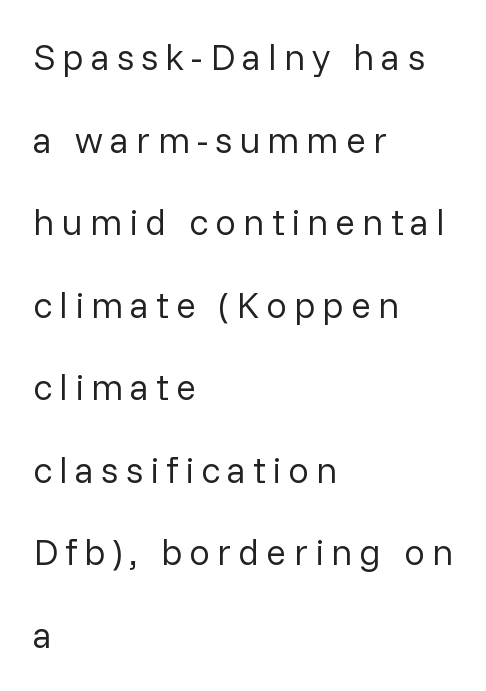
The image shows 37 px regular-weight sans-serif type, upright; set left-aligned, loose line spacing (2.23x), not underlined; low stroke contrast and a medium x-height.
